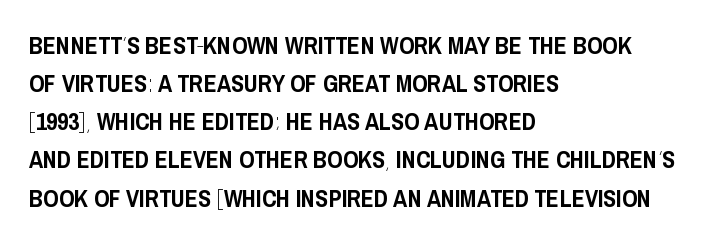
{"italic": "no", "underline": "no", "align": "left", "line_spacing": "normal", "line_spacing_ratio": 1.59, "letter_spacing": "normal", "letter_spacing_em": 0.0, "glyph_px": 24}
